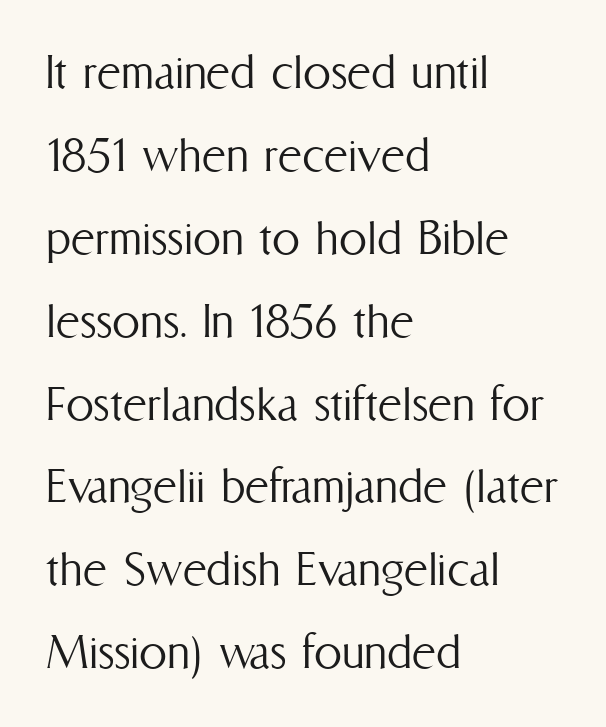
{"italic": "no", "bold": "no", "weight": "light", "width": "condensed", "stroke_contrast": "medium", "x_height": "medium", "monospaced": "no", "underline": "no", "align": "left", "line_spacing": "normal", "line_spacing_ratio": 1.48, "letter_spacing": "normal", "letter_spacing_em": 0.0, "glyph_px": 56}
